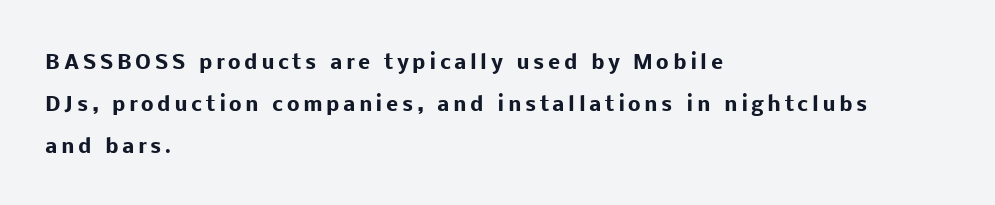
{"italic": "no", "bold": "yes", "underline": "no", "align": "left", "line_spacing": "loose", "line_spacing_ratio": 2.1, "glyph_px": 20}
